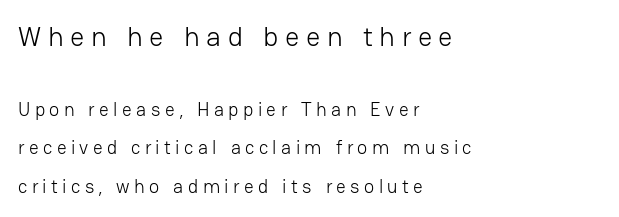
The image shows 28 px light sans-serif type, upright; set left-aligned, loose line spacing (2.02x), unusually wide letter spacing (+0.23 em), not underlined; the first (top) block is 1.47x larger; low stroke contrast and a medium x-height.
